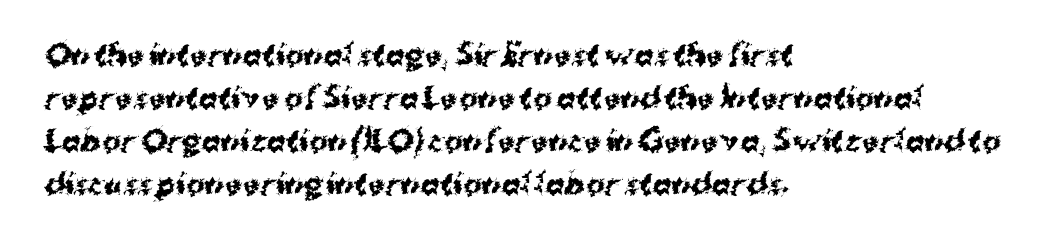
Q: Is the text bold? A: Yes.
Q: Is the text italic (slanted)? A: Yes.
Q: Is the typeface a serif or a sans-serif typeface? A: Sans-serif.
Q: Is the text underlined? A: No.
Q: How is the paragraph aligned? A: Left-aligned.
Q: Is the spacing between letters normal or unusually wide? A: Normal.
Q: Is the spacing between lines tight, normal or loose? A: Normal.
Q: Width (condensed, normal, or wide)? A: Normal.
Q: Stroke contrast? A: Medium.
Q: x-height? A: Medium.
Q: Monospaced? A: No.
